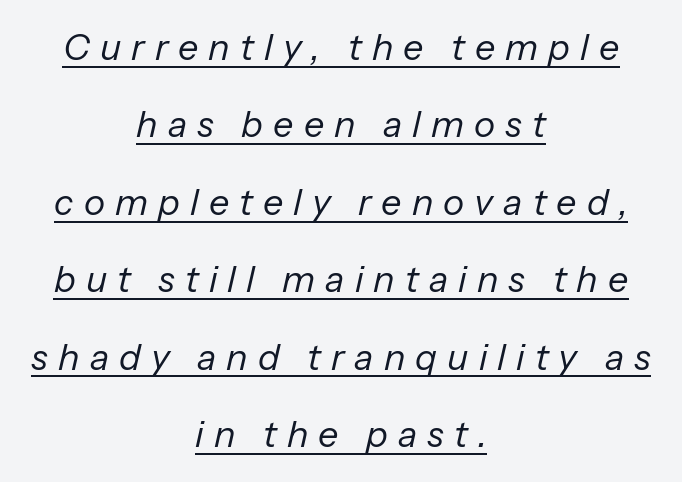
Q: Is the text bold? A: No.
Q: Is the text italic (slanted)? A: Yes, it leans right by about 13 degrees.
Q: Is the text underlined? A: Yes.
Q: How is the paragraph aligned? A: Centered.
Q: Is the spacing between letters normal or unusually wide? A: Unusually wide.
Q: Is the spacing between lines tight, normal or loose? A: Loose.
Q: Width (condensed, normal, or wide)? A: Normal.
Q: Stroke contrast? A: Low.
Q: x-height? A: Medium.
Q: Monospaced? A: No.
